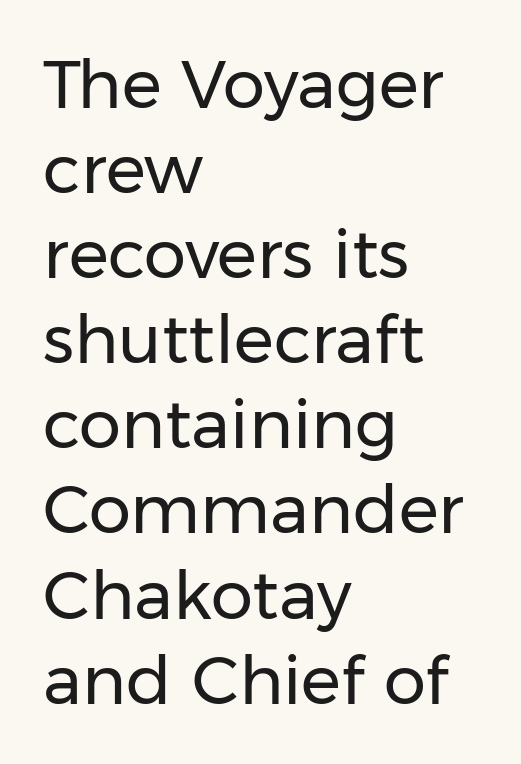
The image shows 67 px regular-weight sans-serif type, upright; set left-aligned, normal line spacing (1.27x), normal letter spacing, not underlined; low stroke contrast and a medium x-height.
